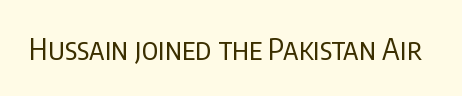
The image shows 30 px regular-weight, condensed sans-serif type, upright; set normal letter spacing, not underlined; low stroke contrast and a large x-height.
